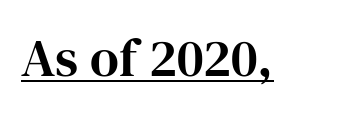
{"serif": "yes", "italic": "no", "width": "normal", "stroke_contrast": "high", "x_height": "medium", "monospaced": "no", "underline": "yes", "letter_spacing": "normal", "letter_spacing_em": 0.0, "glyph_px": 53}
